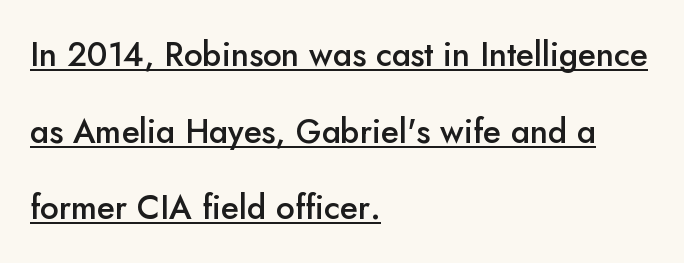
Compared with a centered layout, this one pins lines to the left instead. The vertical gap from one line to the next is large. No extra tracking has been applied to these lines. The sample has been set in demibold, a notch under bold. Varying glyph widths throughout — classic text-font behaviour.
